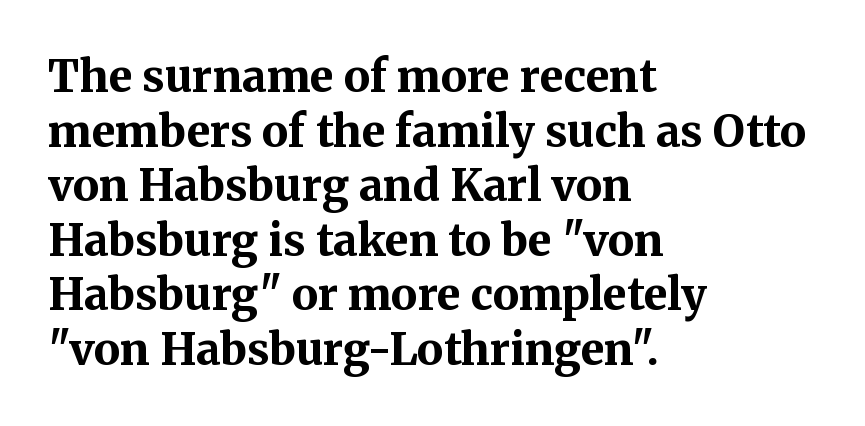
The image shows 44 px bold serif type, upright; set left-aligned, line spacing 1.24x, normal letter spacing, not underlined; medium stroke contrast and a medium x-height.
